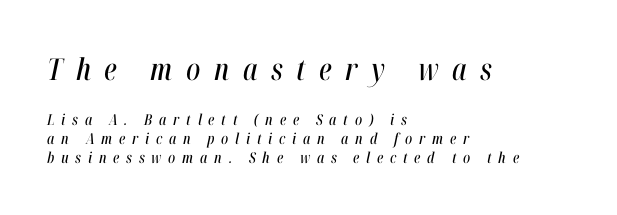
Q: Is the text italic (slanted)? A: Yes, it leans right by about 12 degrees.
Q: Is the text underlined? A: No.
Q: How is the paragraph aligned? A: Left-aligned.
Q: Is the spacing between letters normal or unusually wide? A: Unusually wide.
Q: Is the spacing between lines tight, normal or loose? A: Normal.
Q: Which block of text is set in a larger size, the first (top) or the second (bottom)? A: The first (top) one.
Q: Width (condensed, normal, or wide)? A: Condensed.
Q: Stroke contrast? A: High.
Q: x-height? A: Medium.
Q: Monospaced? A: No.
